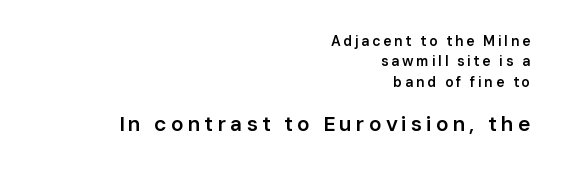
Q: Is the text bold? A: Semi-bold.
Q: Is the text italic (slanted)? A: No, it is upright.
Q: Is the text underlined? A: No.
Q: How is the paragraph aligned? A: Right-aligned.
Q: Is the spacing between lines tight, normal or loose? A: Normal.
Q: Which block of text is set in a larger size, the first (top) or the second (bottom)? A: The second (bottom) one.
